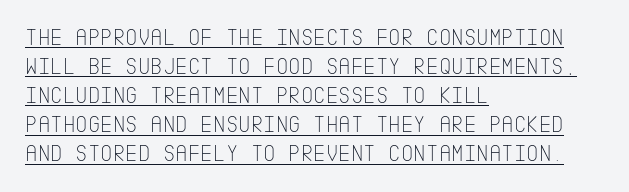
{"italic": "no", "bold": "no", "underline": "yes", "align": "left", "line_spacing_ratio": 1.21, "letter_spacing": "normal", "letter_spacing_em": 0.0, "glyph_px": 24}
